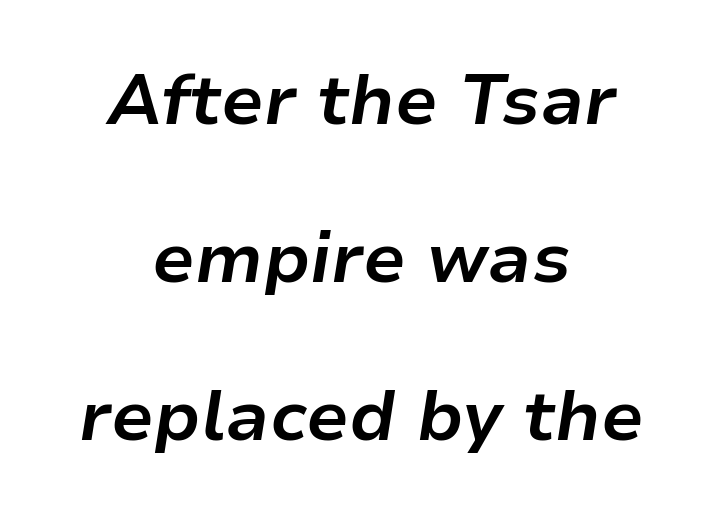
Slanted lettering throughout. These lines keep a tight, regular rhythm from letter to letter. A typesetter would call this proportional, since set widths differ per character. Quick note: interline space is abundant. Pretty heavy lettering here — definitely bold. Underlining? Definitely not there.
